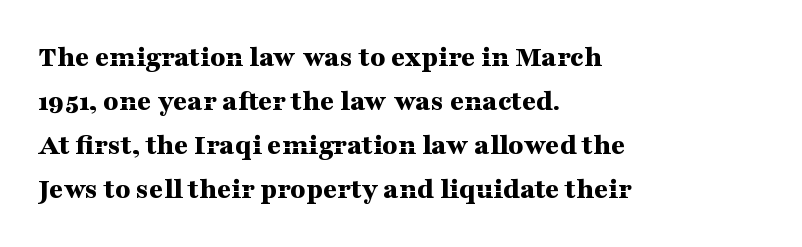
{"serif": "yes", "italic": "no", "bold": "yes", "weight": "bold", "width": "wide", "stroke_contrast": "medium", "x_height": "medium", "monospaced": "no", "underline": "no", "align": "left", "line_spacing": "normal", "line_spacing_ratio": 1.42, "letter_spacing": "normal", "letter_spacing_em": 0.0, "glyph_px": 31}
